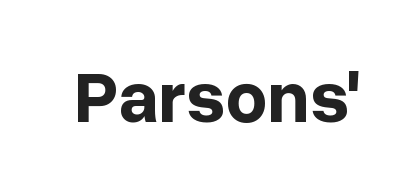
Q: Is the text bold? A: Yes.
Q: Is the text italic (slanted)? A: No, it is upright.
Q: Is the typeface a serif or a sans-serif typeface? A: Sans-serif.
Q: Is the text underlined? A: No.
Q: Is the spacing between letters normal or unusually wide? A: Normal.
Q: Width (condensed, normal, or wide)? A: Normal.
Q: Stroke contrast? A: Low.
Q: x-height? A: Medium.
Q: Monospaced? A: No.
